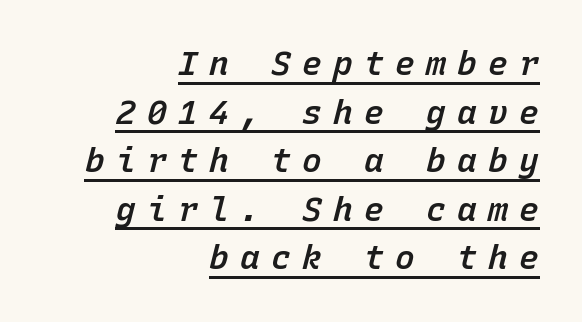
All the whitespace from short lines collects on the left. The glyphs are accompanied by a horizontal stroke just below them. Is the type slanted? Yes — the strokes lean at a clear angle. Notice how descenders clear the ascenders below comfortably — that's standard leading. The type is letterspaced generously, with wide tracking.
